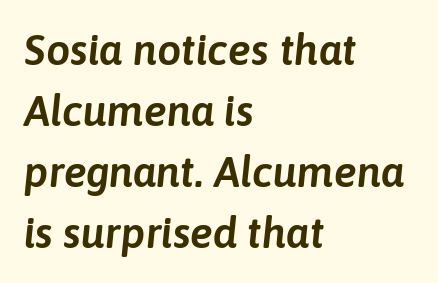
A typesetter would call this zero additional tracking. Unmarked baselines from the first word to the last. The rendering applies a slant to the glyphs. The rendering uses natural spacing where letterforms have individual widths. The lines are quadded left.
